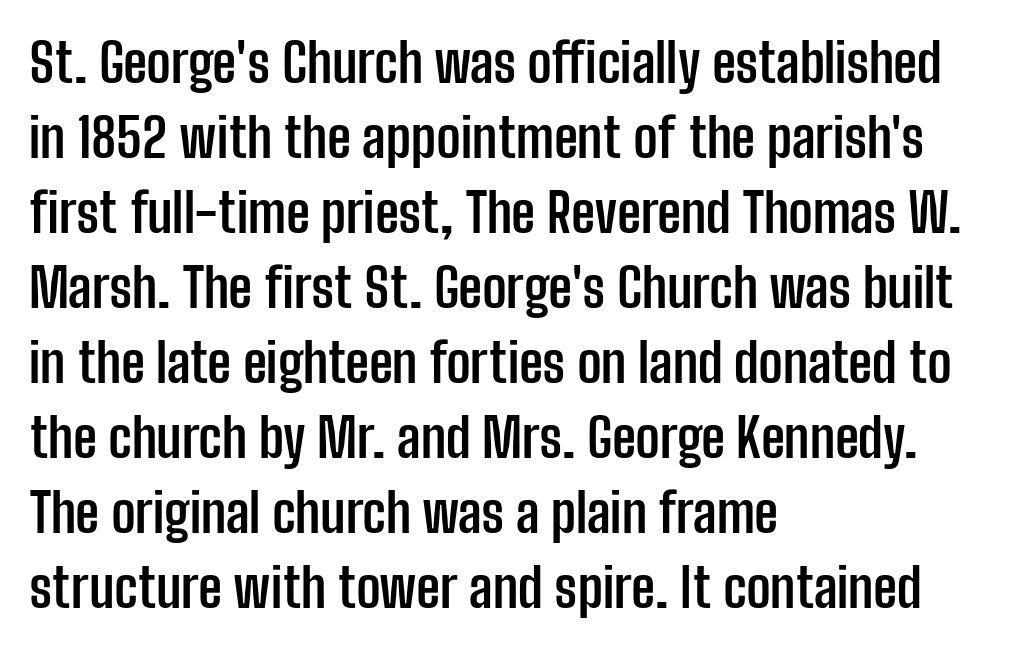
The paragraph shown leans on its left margin. Each word holds together tightly as a unit, with standard inter-letter gaps. Lines of text with bare space underneath. Leading matches the norm, producing a regular column.
